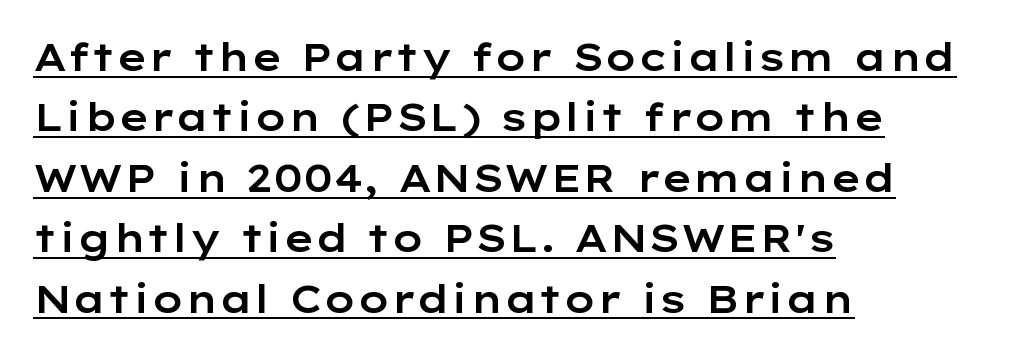
{"serif": "no", "italic": "no", "width": "wide", "stroke_contrast": "low", "x_height": "medium", "monospaced": "no", "underline": "yes", "align": "left", "line_spacing": "normal", "line_spacing_ratio": 1.59, "letter_spacing": "normal", "letter_spacing_em": 0.0, "glyph_px": 38}
